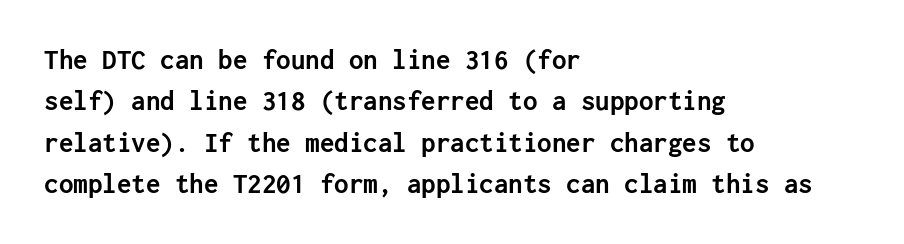
{"serif": "no", "italic": "no", "bold": "yes", "weight": "semibold", "width": "normal", "stroke_contrast": "low", "x_height": "medium", "underline": "no", "align": "left", "line_spacing": "normal", "line_spacing_ratio": 1.43, "letter_spacing": "normal", "letter_spacing_em": 0.0, "glyph_px": 29}
